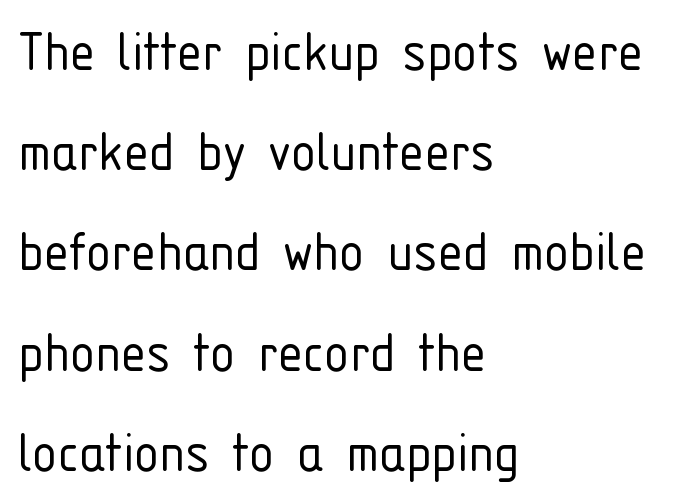
A bare baseline throughout the passage. The weight tops out at a normal text grade. No feet cap the strokes, marking this as sans-serif type. In terms of leading, this rendering sits right in the middle. The letters advance in unequal steps, a hallmark of proportional type. Notice how the passage keeps a crisp vertical edge on the left only.
